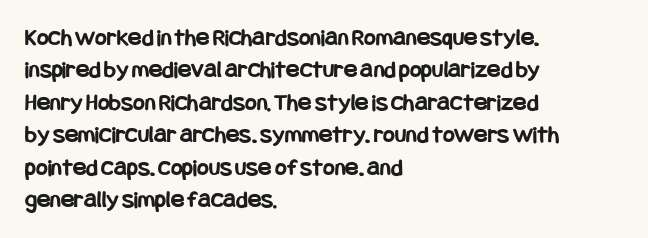
Q: Is the text bold? A: Yes.
Q: Is the text italic (slanted)? A: No, it is upright.
Q: Is the text underlined? A: No.
Q: How is the paragraph aligned? A: Left-aligned.
Q: Is the spacing between letters normal or unusually wide? A: Normal.
Q: Is the spacing between lines tight, normal or loose? A: Normal.
